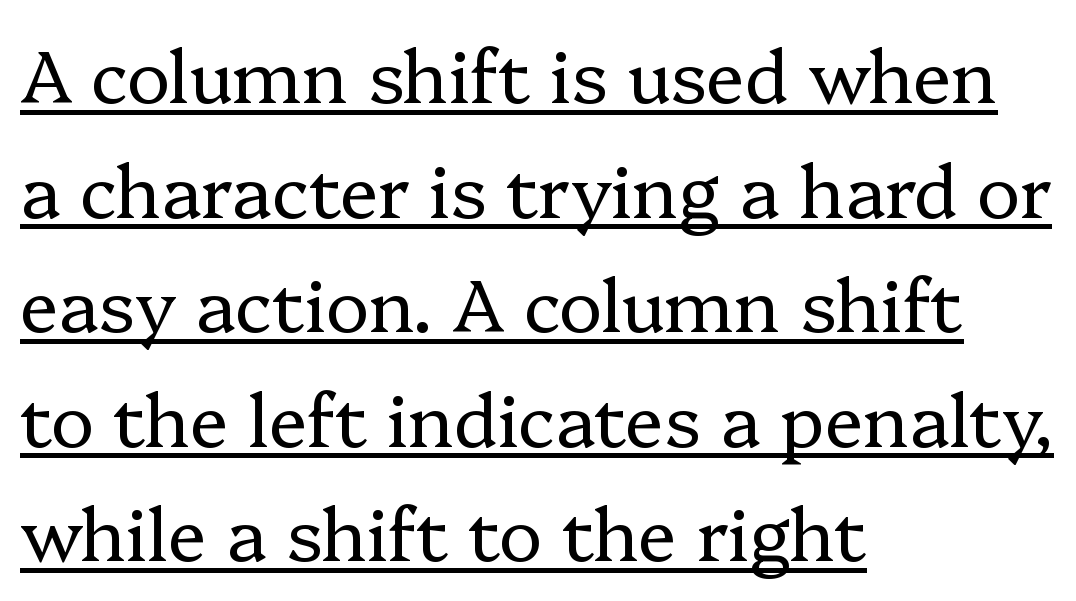
Q: Is the text bold? A: No.
Q: Is the text italic (slanted)? A: No, it is upright.
Q: Is the typeface a serif or a sans-serif typeface? A: Serif.
Q: Is the text underlined? A: Yes.
Q: How is the paragraph aligned? A: Left-aligned.
Q: Is the spacing between letters normal or unusually wide? A: Normal.
Q: Is the spacing between lines tight, normal or loose? A: Normal.
Q: Width (condensed, normal, or wide)? A: Normal.
Q: Stroke contrast? A: Low.
Q: x-height? A: Medium.
Q: Monospaced? A: No.
